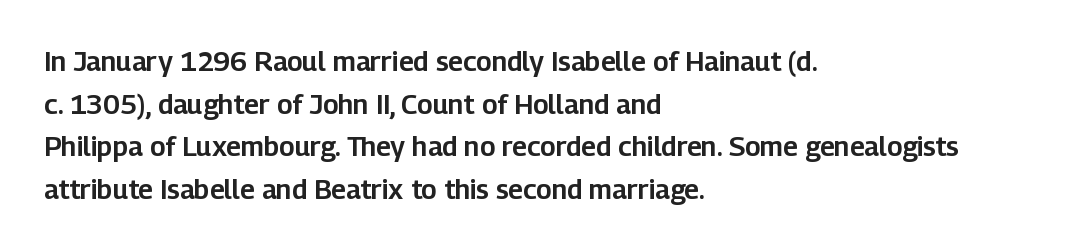
{"italic": "no", "underline": "no", "align": "left", "line_spacing": "normal", "line_spacing_ratio": 1.58, "letter_spacing": "normal", "letter_spacing_em": 0.0, "glyph_px": 27}
